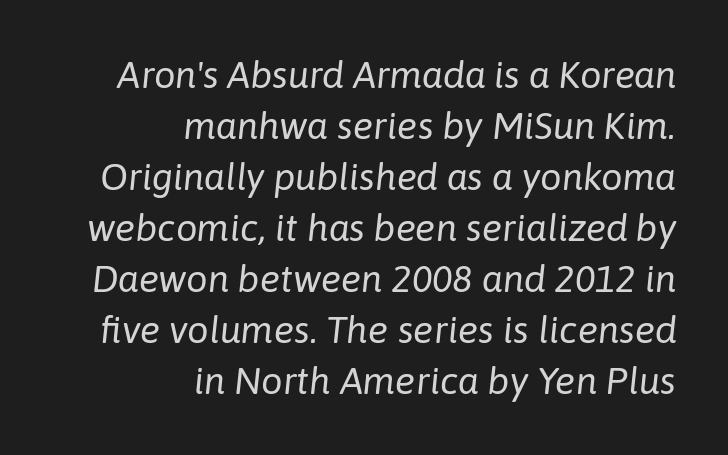
Q: Is the text bold? A: No.
Q: Is the text italic (slanted)? A: Yes, it leans right by about 6 degrees.
Q: Is the text underlined? A: No.
Q: How is the paragraph aligned? A: Right-aligned.
Q: Is the spacing between letters normal or unusually wide? A: Normal.
Q: Is the spacing between lines tight, normal or loose? A: Normal.
Q: Width (condensed, normal, or wide)? A: Normal.
Q: Stroke contrast? A: Low.
Q: x-height? A: Medium.
Q: Monospaced? A: No.
